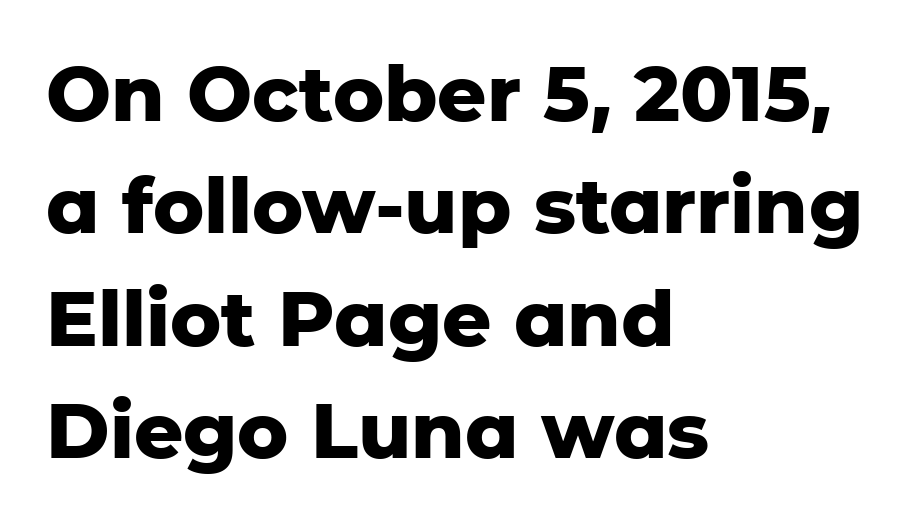
The image shows 77 px heavy sans-serif type, upright; set left-aligned, normal line spacing (1.46x), normal letter spacing, not underlined; low stroke contrast and a medium x-height.
